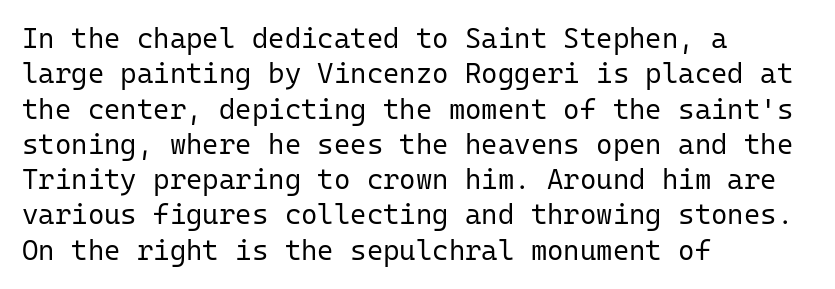
{"serif": "no", "italic": "no", "bold": "no", "weight": "regular", "width": "normal", "stroke_contrast": "low", "x_height": "medium", "monospaced": "yes", "underline": "no", "align": "left", "line_spacing": "normal", "line_spacing_ratio": 1.26, "letter_spacing": "normal", "letter_spacing_em": 0.0, "glyph_px": 28}
